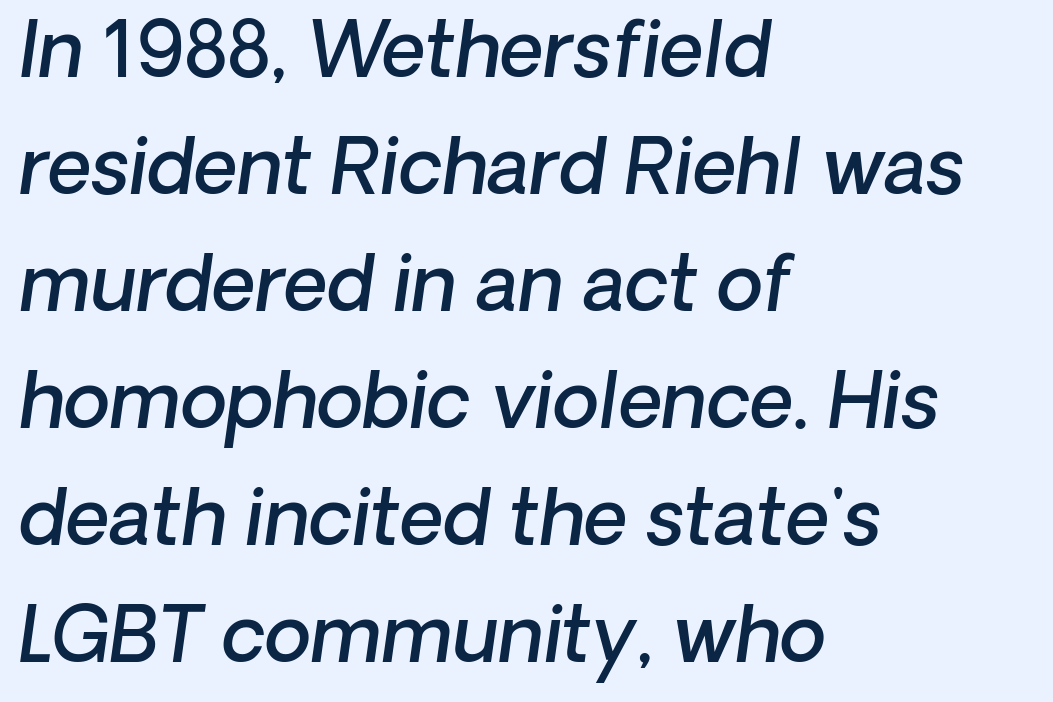
The image shows 76 px semibold sans-serif type; set left-aligned, normal line spacing (1.54x), normal letter spacing, not underlined; low stroke contrast and a medium x-height.
